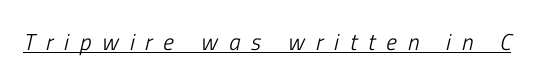
Q: Is the text bold? A: No.
Q: Is the text italic (slanted)? A: Yes, it leans right by about 13 degrees.
Q: Is the text underlined? A: Yes.
Q: Is the spacing between letters normal or unusually wide? A: Unusually wide.
